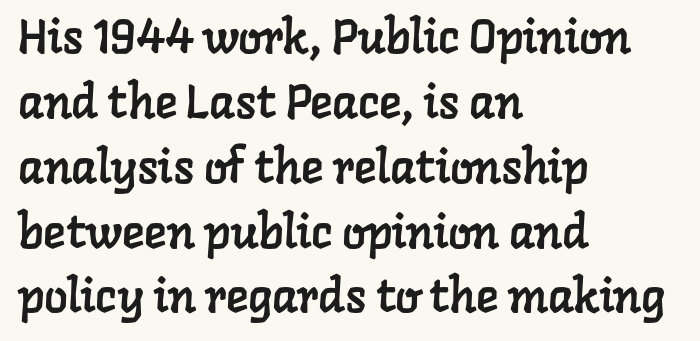
Compared with typical paragraphs, the rows here are spaced about the same. Words float on clear page, feet unadorned. Observe the ordinary spacing: letters are neighbours, not strangers. This sample has the flowing, uneven cadence of proportional lettering. I'd call this a serif setting — the letters wear small feet. Horizontal alignment here is leftward, the default for most running prose.
